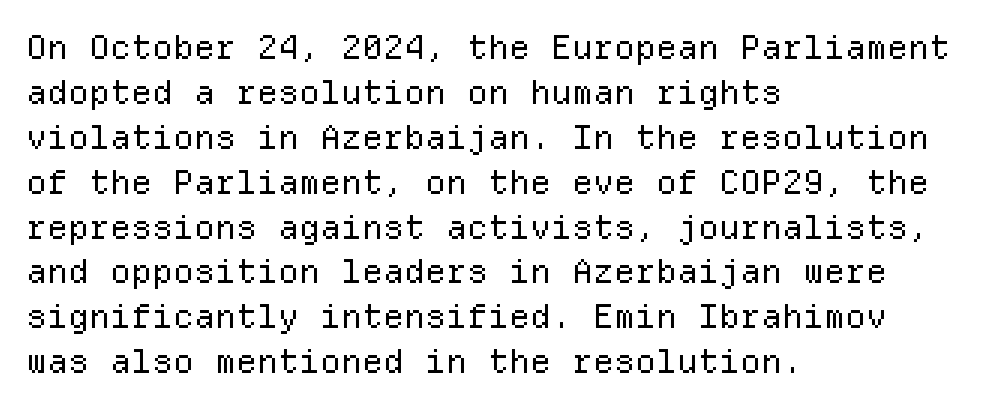
{"serif": "no", "italic": "no", "bold": "no", "weight": "regular", "width": "normal", "stroke_contrast": "low", "x_height": "medium", "monospaced": "yes", "underline": "no", "align": "left", "line_spacing": "normal", "line_spacing_ratio": 1.36, "letter_spacing": "normal", "letter_spacing_em": 0.0, "glyph_px": 33}
